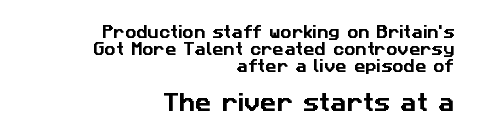
Q: Is the text underlined? A: No.
Q: How is the paragraph aligned? A: Right-aligned.
Q: Is the spacing between letters normal or unusually wide? A: Normal.
Q: Which block of text is set in a larger size, the first (top) or the second (bottom)? A: The second (bottom) one.
